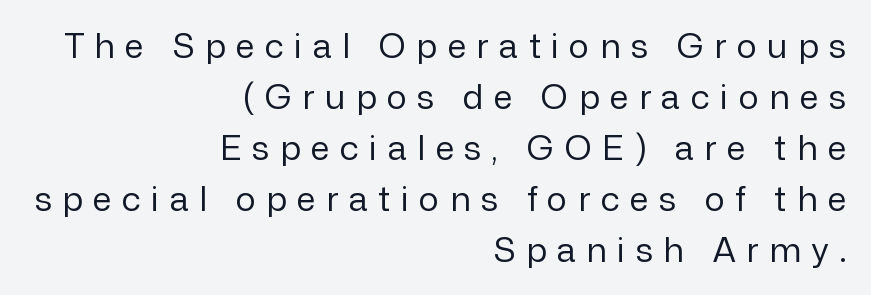
{"serif": "no", "italic": "no", "bold": "no", "weight": "regular", "width": "normal", "stroke_contrast": "low", "x_height": "medium", "monospaced": "no", "underline": "no", "align": "right", "line_spacing": "normal", "line_spacing_ratio": 1.5, "letter_spacing": "wide", "letter_spacing_em": 0.31, "glyph_px": 34}
